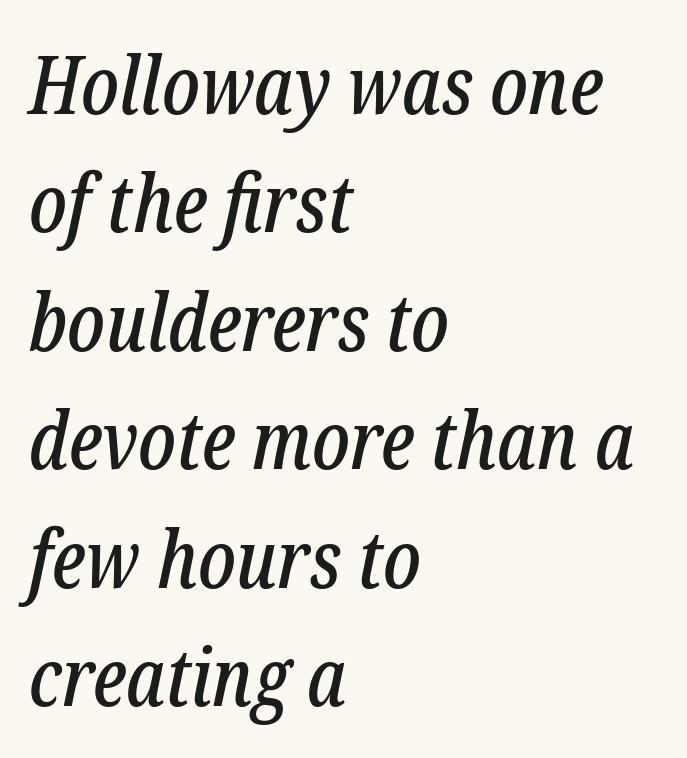
Spacing verdict: proportional, widths tailored to each character. Horizontal bands of white between lines are of average thickness. Each word holds together tightly as a unit, with standard inter-letter gaps. Descenders hang freely into open space. The face used here is seriffed, in the tradition of book romans. The whole block is typeset with a tilt.
